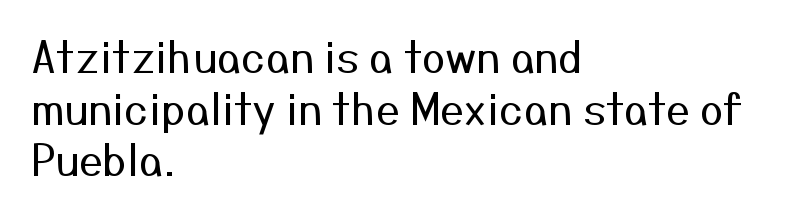
The image shows 42 px regular-weight sans-serif type, upright; set left-aligned, line spacing 1.23x, normal letter spacing, not underlined; medium stroke contrast and a medium x-height.
